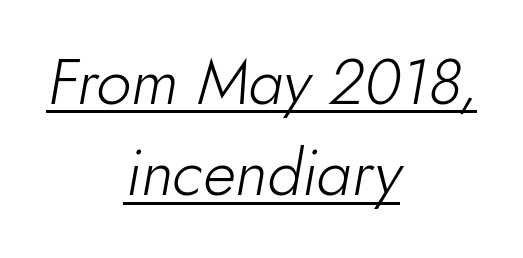
Q: Is the text bold? A: No.
Q: Is the text italic (slanted)? A: Yes, it leans right by about 10 degrees.
Q: Is the text underlined? A: Yes.
Q: How is the paragraph aligned? A: Centered.
Q: Is the spacing between letters normal or unusually wide? A: Normal.
Q: Is the spacing between lines tight, normal or loose? A: Normal.
Q: Width (condensed, normal, or wide)? A: Normal.
Q: Stroke contrast? A: Low.
Q: x-height? A: Small.
Q: Monospaced? A: No.
